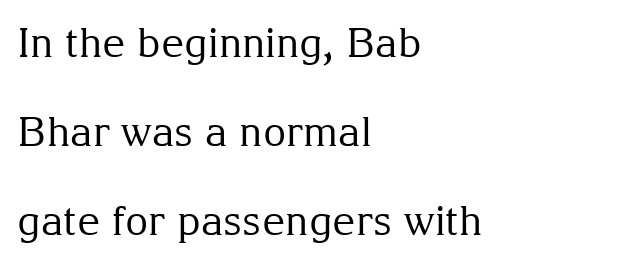
{"serif": "yes", "italic": "no", "bold": "no", "weight": "regular", "width": "normal", "stroke_contrast": "medium", "x_height": "medium", "monospaced": "no", "underline": "no", "align": "left", "line_spacing": "loose", "line_spacing_ratio": 2.23, "letter_spacing": "normal", "letter_spacing_em": 0.0, "glyph_px": 40}
